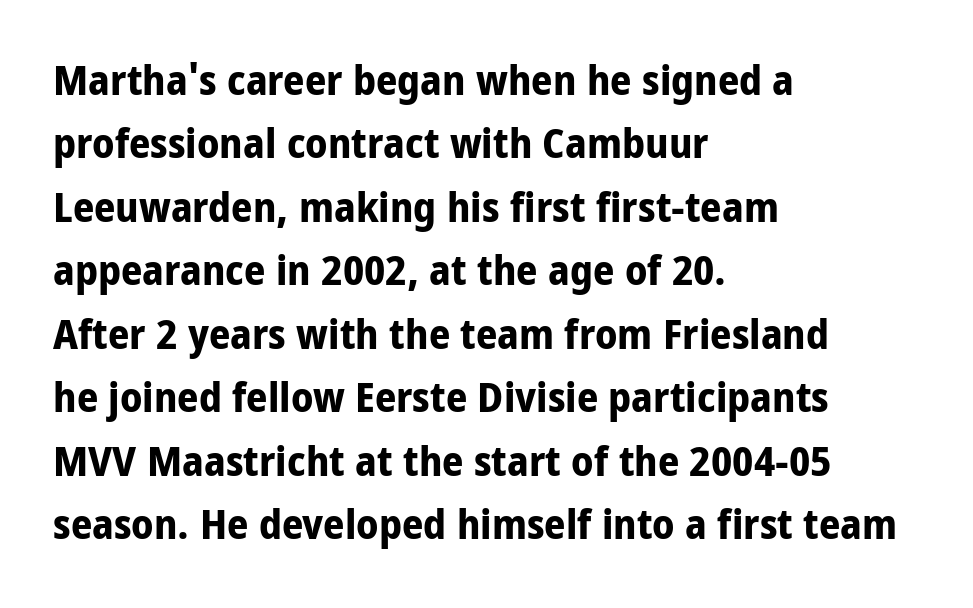
Q: Is the text bold? A: Yes.
Q: Is the text italic (slanted)? A: No, it is upright.
Q: Is the typeface a serif or a sans-serif typeface? A: Sans-serif.
Q: Is the text underlined? A: No.
Q: How is the paragraph aligned? A: Left-aligned.
Q: Is the spacing between letters normal or unusually wide? A: Normal.
Q: Is the spacing between lines tight, normal or loose? A: Normal.
Q: Width (condensed, normal, or wide)? A: Condensed.
Q: Stroke contrast? A: Low.
Q: x-height? A: Large.
Q: Monospaced? A: No.
